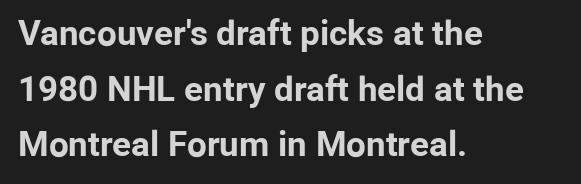
The image shows 35 px bold sans-serif type, upright; set left-aligned, normal line spacing (1.59x), normal letter spacing, not underlined; low stroke contrast and a medium x-height.
